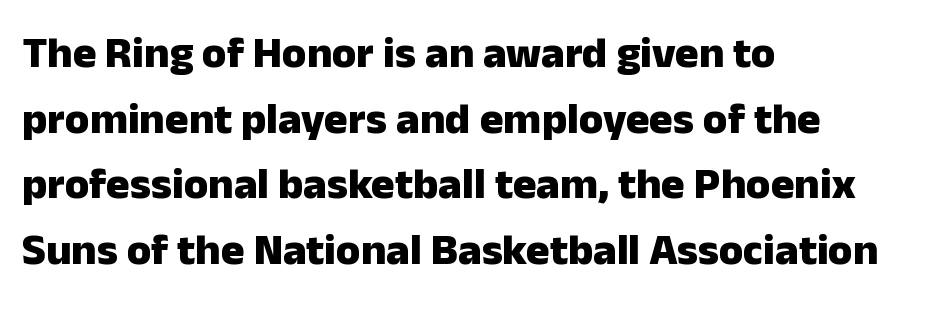
The image shows 44 px heavy sans-serif type, upright; set left-aligned, normal line spacing (1.49x), normal letter spacing, not underlined; low stroke contrast and a medium x-height.
